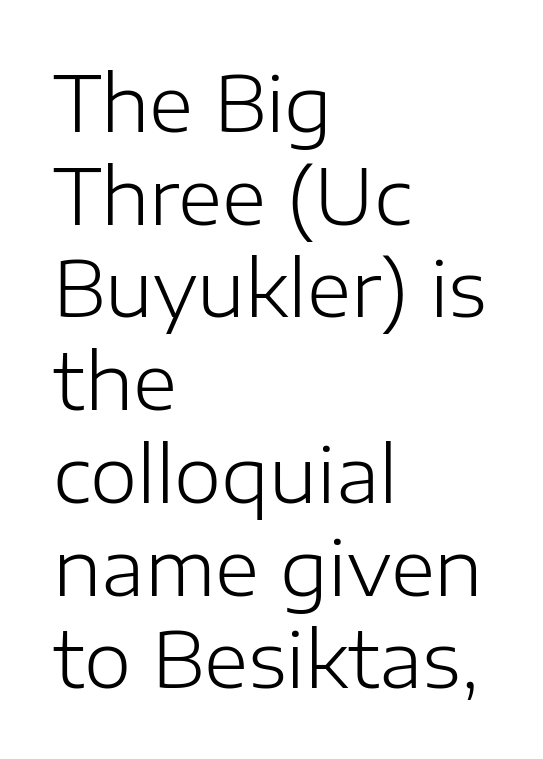
Left-aligned paragraph, ragged on the right. Descender tails drop into unmarked territory. A typesetter would call this zero additional tracking. The type family on display is of the sans-serif kind. The face looks like a standard text weight, possibly lighter. In terms of posture, this sample is upright.
